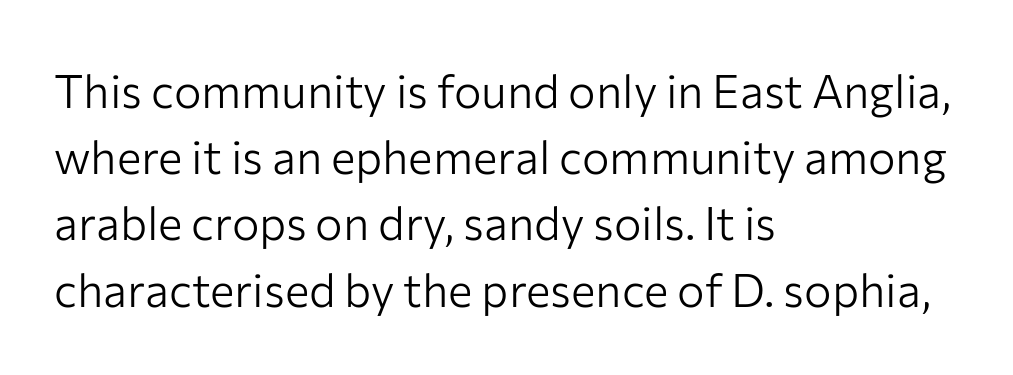
{"serif": "no", "italic": "no", "bold": "no", "weight": "light", "width": "normal", "stroke_contrast": "low", "x_height": "medium", "monospaced": "no", "underline": "no", "align": "left", "line_spacing": "normal", "line_spacing_ratio": 1.44, "letter_spacing": "normal", "letter_spacing_em": 0.0, "glyph_px": 46}
